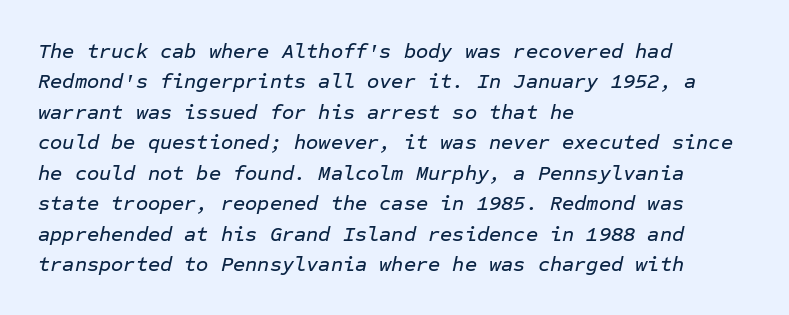
The image shows 21 px text type, italic (leaning right); set left-aligned, normal line spacing (1.45x), normal letter spacing, not underlined.
